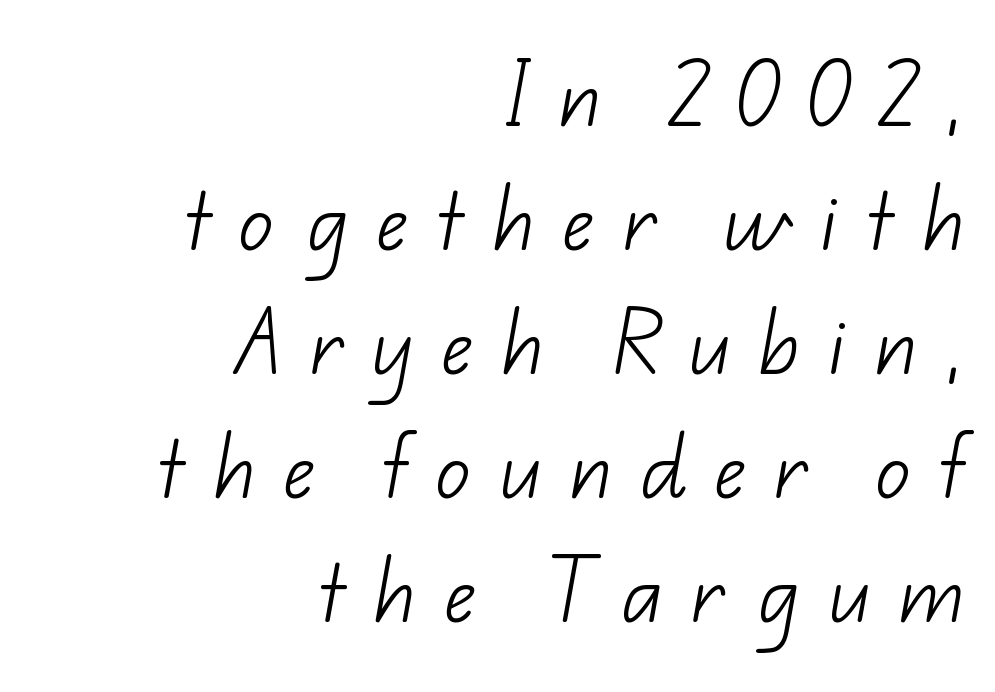
One-word summary of the alignment: right. Weight: not bold — regular or lighter. Looks like regular typesetting: each glyph gets only the width it needs. This rendering widens character spacing well past its baseline value. Letterform terminals end flat and unadorned throughout the passage. Decoration check: the copy has no underline.
